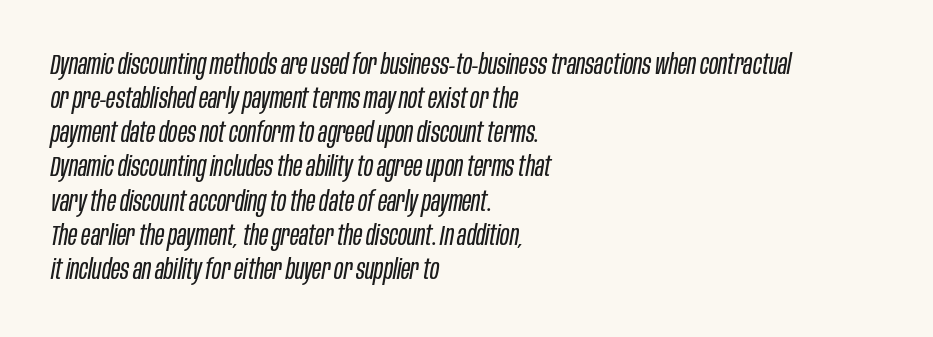
{"italic": "yes", "lean": "right", "slant_degrees": 10, "bold": "no", "weight": "regular", "width": "condensed", "stroke_contrast": "low", "x_height": "large", "monospaced": "no", "underline": "no", "align": "left", "line_spacing_ratio": 1.22, "letter_spacing": "normal", "letter_spacing_em": 0.0, "glyph_px": 28}
